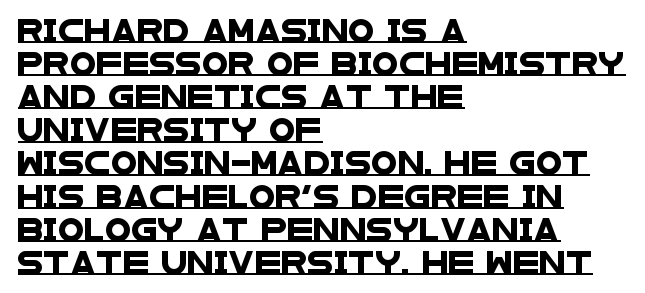
In CSS terms this would be text-align: left. Notice how a bar underscores the lettering throughout. Observe the ordinary spacing: letters are neighbours, not strangers. Reading down the column, the eye jumps a familiar distance to each next line.
